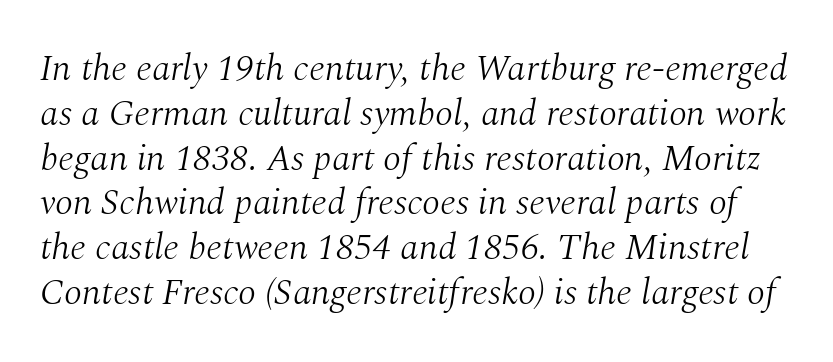
Q: Is the text bold? A: No.
Q: Is the text italic (slanted)? A: Yes, it leans right by about 10 degrees.
Q: Is the typeface a serif or a sans-serif typeface? A: Serif.
Q: Is the text underlined? A: No.
Q: Is the spacing between letters normal or unusually wide? A: Normal.
Q: Width (condensed, normal, or wide)? A: Normal.
Q: Stroke contrast? A: Medium.
Q: x-height? A: Medium.
Q: Monospaced? A: No.
